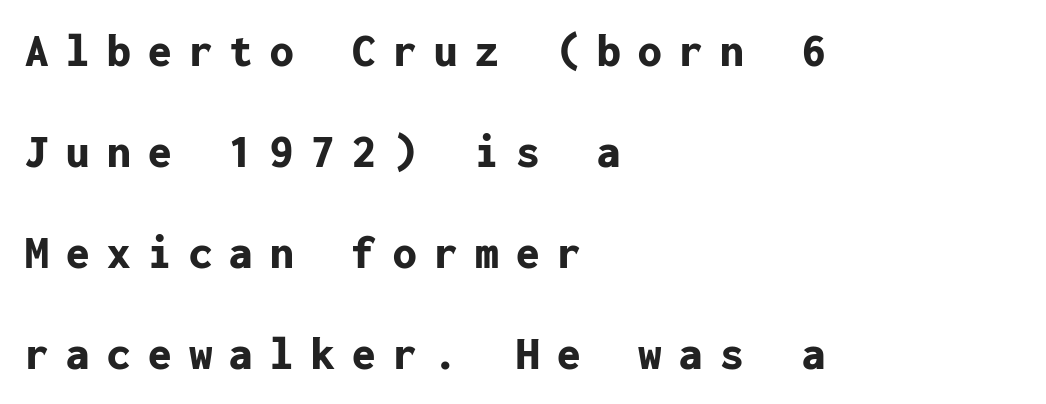
On the weight axis this lands at bold, roughly 700. How would I describe the line gaps? Wide and relaxed. This is the regular roman posture of the typeface. Do the characters align in a grid? Yes, the font is monospaced.
